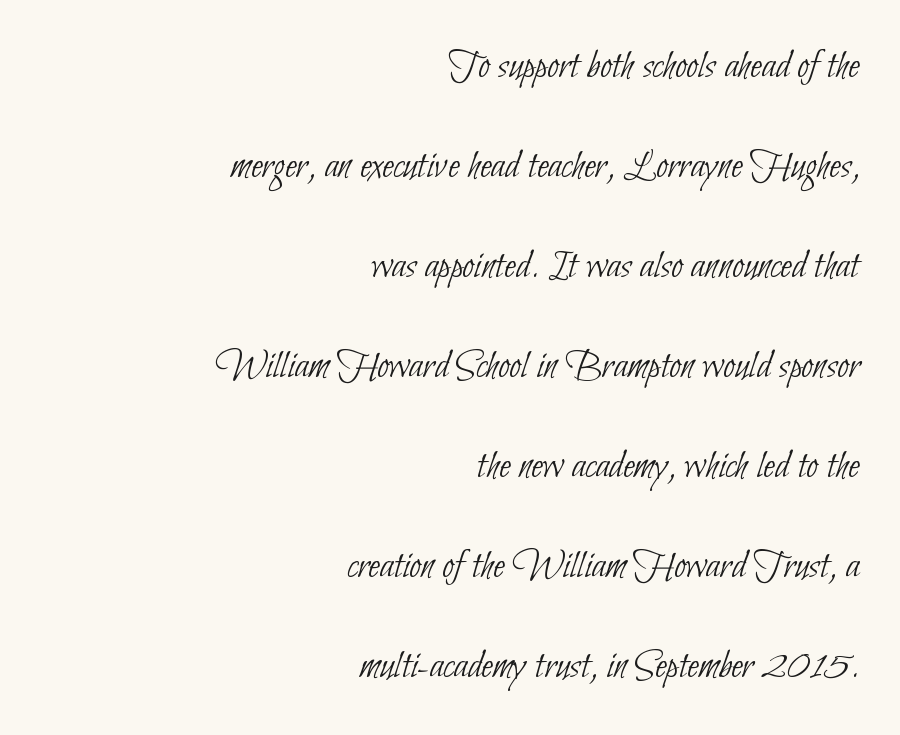
Q: Is the text bold? A: No.
Q: Is the typeface a serif or a sans-serif typeface? A: Sans-serif.
Q: Is the text underlined? A: No.
Q: How is the paragraph aligned? A: Right-aligned.
Q: Is the spacing between letters normal or unusually wide? A: Normal.
Q: Is the spacing between lines tight, normal or loose? A: Loose.
Q: Width (condensed, normal, or wide)? A: Condensed.
Q: Stroke contrast? A: Low.
Q: x-height? A: Small.
Q: Monospaced? A: No.
